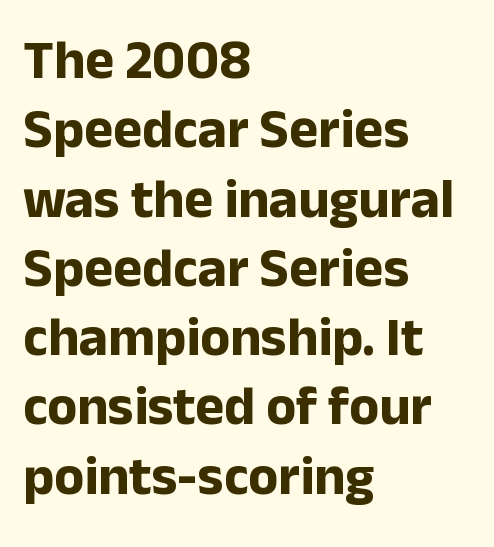
Q: Is the text bold? A: Yes.
Q: Is the text italic (slanted)? A: No, it is upright.
Q: Is the typeface a serif or a sans-serif typeface? A: Sans-serif.
Q: Is the text underlined? A: No.
Q: How is the paragraph aligned? A: Left-aligned.
Q: Is the spacing between letters normal or unusually wide? A: Normal.
Q: Is the spacing between lines tight, normal or loose? A: Normal.
Q: Width (condensed, normal, or wide)? A: Normal.
Q: Stroke contrast? A: Low.
Q: x-height? A: Medium.
Q: Monospaced? A: No.
